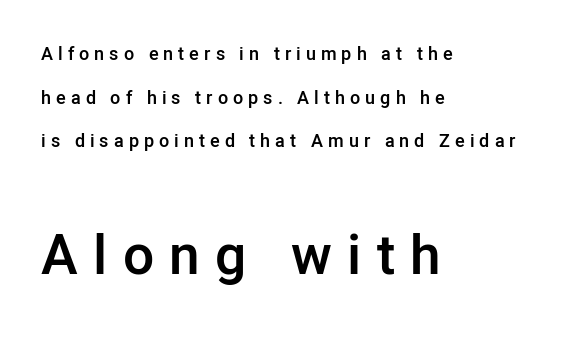
The image shows 55 px semibold sans-serif type, upright; set left-aligned, loose line spacing (2.43x), unusually wide letter spacing (+0.28 em), not underlined; the second (bottom) block is 3.06x larger; low stroke contrast and a medium x-height.
